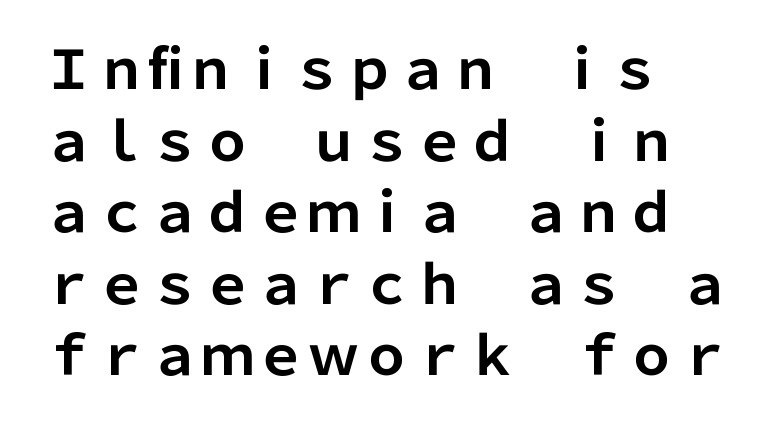
{"serif": "no", "italic": "no", "bold": "yes", "weight": "bold", "width": "normal", "stroke_contrast": "low", "x_height": "medium", "monospaced": "no", "underline": "no", "align": "left", "line_spacing": "normal", "line_spacing_ratio": 1.35, "letter_spacing": "normal", "letter_spacing_em": 0.0, "glyph_px": 53}
